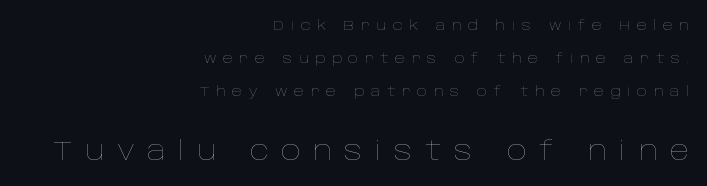
Q: Is the text bold? A: No.
Q: Is the text italic (slanted)? A: No, it is upright.
Q: Is the text underlined? A: No.
Q: How is the paragraph aligned? A: Right-aligned.
Q: Is the spacing between letters normal or unusually wide? A: Unusually wide.
Q: Is the spacing between lines tight, normal or loose? A: Loose.
Q: Which block of text is set in a larger size, the first (top) or the second (bottom)? A: The second (bottom) one.
